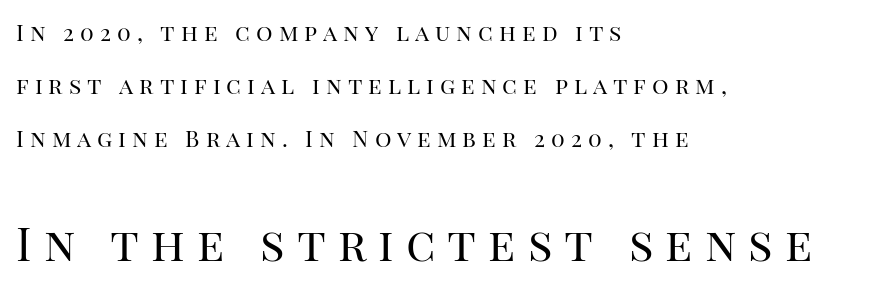
{"serif": "yes", "italic": "no", "bold": "no", "weight": "regular", "width": "normal", "stroke_contrast": "high", "x_height": "large", "monospaced": "no", "underline": "no", "align": "left", "line_spacing": "loose", "line_spacing_ratio": 2.3, "letter_spacing": "wide", "letter_spacing_em": 0.26, "larger_block": "second", "size_ratio": 2.0, "glyph_px": 46}
